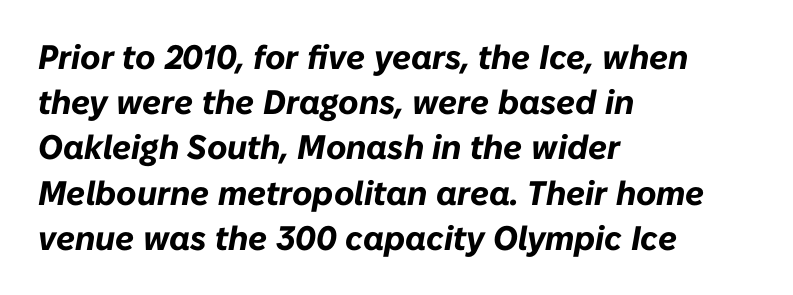
{"italic": "yes", "lean": "right", "slant_degrees": 10, "bold": "yes", "weight": "bold", "width": "normal", "stroke_contrast": "low", "x_height": "medium", "monospaced": "no", "underline": "no", "align": "left", "line_spacing": "normal", "line_spacing_ratio": 1.33, "letter_spacing": "normal", "letter_spacing_em": 0.0, "glyph_px": 34}
